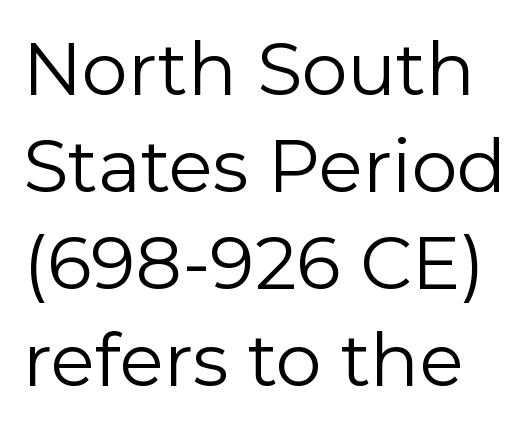
{"serif": "no", "italic": "no", "bold": "no", "weight": "regular", "width": "normal", "stroke_contrast": "low", "x_height": "medium", "monospaced": "no", "underline": "no", "line_spacing": "normal", "line_spacing_ratio": 1.33, "letter_spacing": "normal", "letter_spacing_em": 0.0, "glyph_px": 73}
